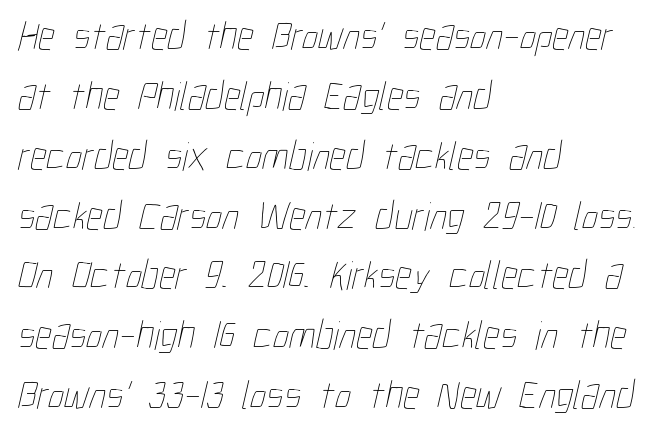
{"bold": "no", "weight": "thin", "width": "condensed", "stroke_contrast": "low", "x_height": "medium", "monospaced": "no", "underline": "no", "align": "left", "line_spacing": "normal", "line_spacing_ratio": 1.46, "letter_spacing": "normal", "letter_spacing_em": 0.0, "glyph_px": 41}
